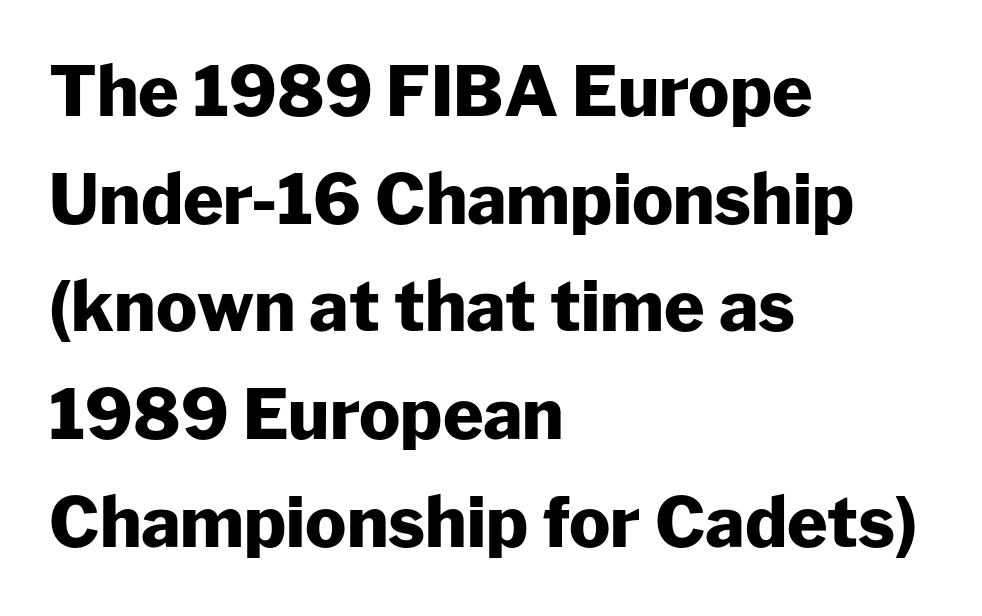
Q: Is the text bold? A: Yes.
Q: Is the text italic (slanted)? A: No, it is upright.
Q: Is the typeface a serif or a sans-serif typeface? A: Sans-serif.
Q: Is the text underlined? A: No.
Q: How is the paragraph aligned? A: Left-aligned.
Q: Is the spacing between letters normal or unusually wide? A: Normal.
Q: Is the spacing between lines tight, normal or loose? A: Normal.
Q: Width (condensed, normal, or wide)? A: Normal.
Q: Stroke contrast? A: Low.
Q: x-height? A: Medium.
Q: Monospaced? A: No.
